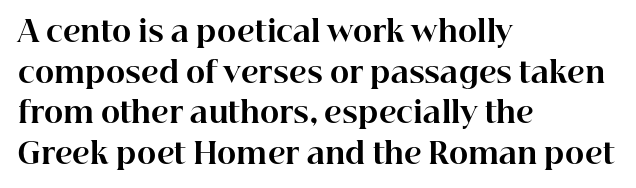
The image shows 29 px bold serif type, upright; set left-aligned, normal line spacing (1.4x), normal letter spacing, not underlined; high stroke contrast and a medium x-height.
